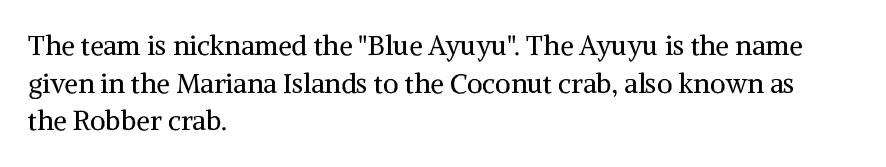
Q: Is the text bold? A: No.
Q: Is the text italic (slanted)? A: No, it is upright.
Q: Is the text underlined? A: No.
Q: How is the paragraph aligned? A: Left-aligned.
Q: Is the spacing between letters normal or unusually wide? A: Normal.
Q: Is the spacing between lines tight, normal or loose? A: Normal.
